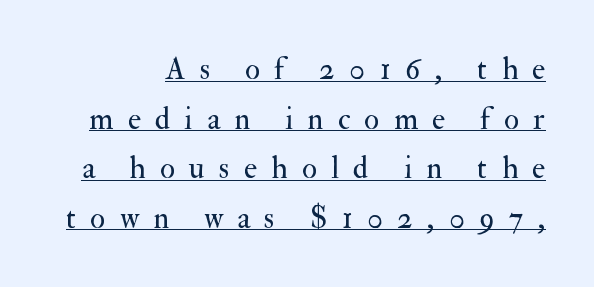
Each new line begins a customary step beneath the previous one. Students, observe the line beneath the letters — that is underlining. I'd call this a serif setting — the letters wear small feet. Is this a fixed-width face? No — the glyphs have proportional, varying widths. These lines have a slow, spaced-out rhythm from letter to letter. This is the regular roman posture of the typeface.
